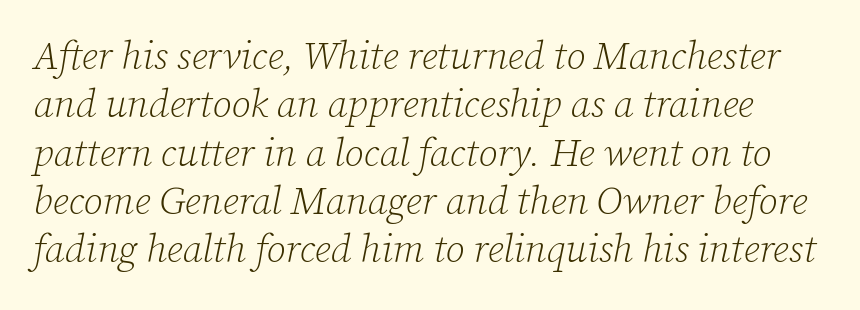
The image shows 39 px light serif type, italic (leaning right); set line spacing 1.24x, normal letter spacing, not underlined; low stroke contrast and a medium x-height.
